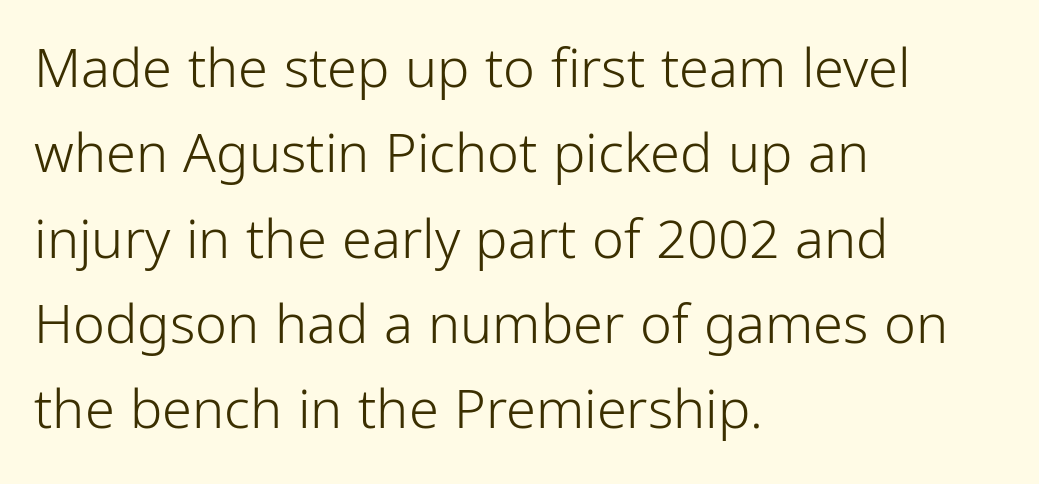
The image shows 54 px light, condensed sans-serif type, upright; set left-aligned, normal line spacing (1.58x), normal letter spacing, not underlined; low stroke contrast and a medium x-height.
